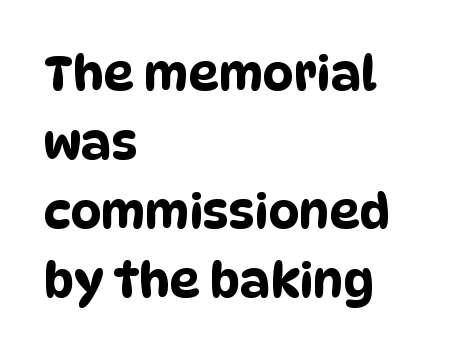
The image shows 48 px condensed sans-serif type; set left-aligned, normal line spacing (1.44x), normal letter spacing, not underlined; low stroke contrast and a large x-height.
